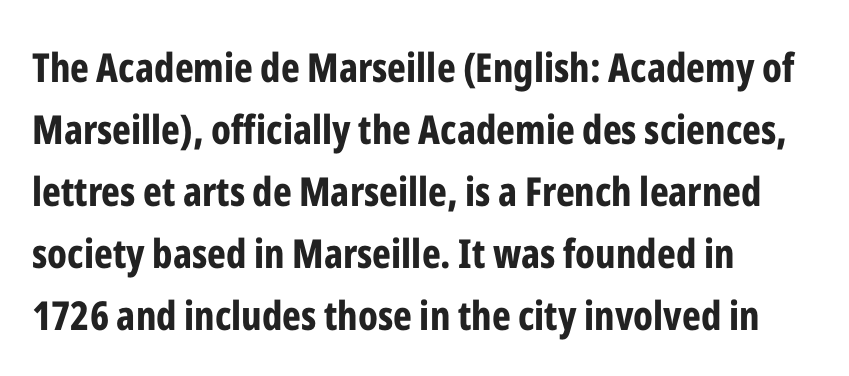
{"serif": "no", "italic": "no", "bold": "yes", "weight": "bold", "width": "condensed", "stroke_contrast": "low", "x_height": "medium", "monospaced": "no", "underline": "no", "align": "left", "line_spacing": "normal", "line_spacing_ratio": 1.55, "letter_spacing": "normal", "letter_spacing_em": 0.0, "glyph_px": 40}
